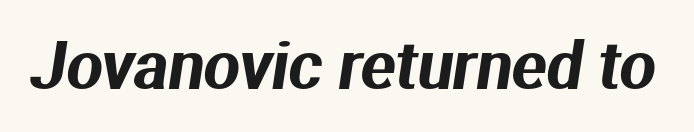
The letters sit at their default tracking, neither squeezed nor spread. Here the designer chose a conventional face with non-uniform glyph widths. Any mark beneath the type? The region is blank. The characters display no serif detailing; their extremities are plain.
